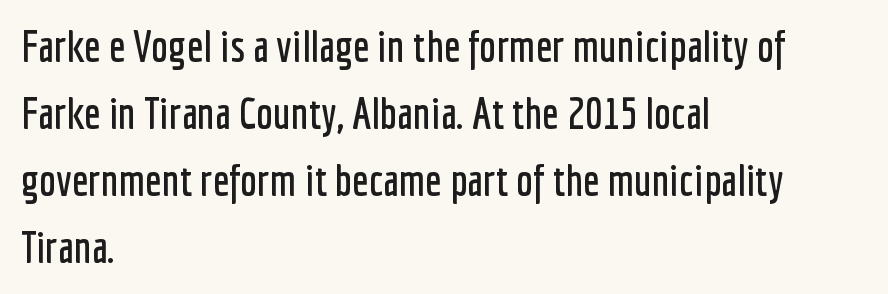
The face used here is proportionally spaced, like ordinary book or web type. Short note: letters normally spaced. The rendering shows plain stroke endings on the letterforms — a sans-serif design. The passage shown is not underscored anywhere.
